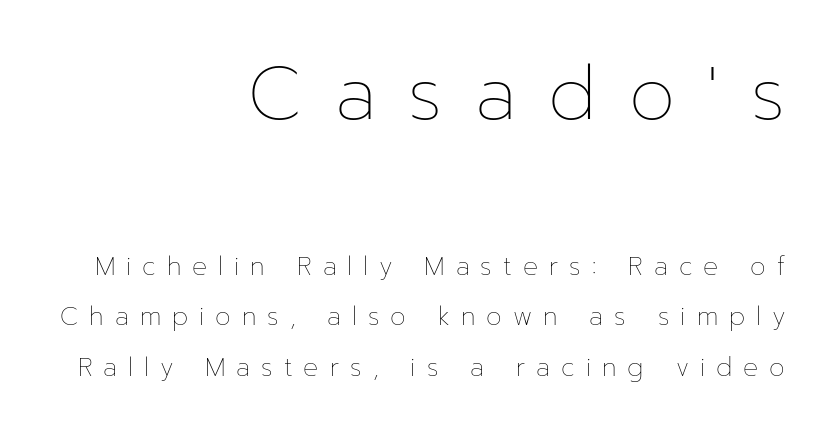
{"italic": "no", "bold": "no", "weight": "thin", "width": "normal", "stroke_contrast": "low", "x_height": "medium", "monospaced": "no", "underline": "no", "align": "right", "line_spacing": "loose", "line_spacing_ratio": 2.02, "letter_spacing": "wide", "letter_spacing_em": 0.44, "larger_block": "first", "size_ratio": 2.96, "glyph_px": 74}
